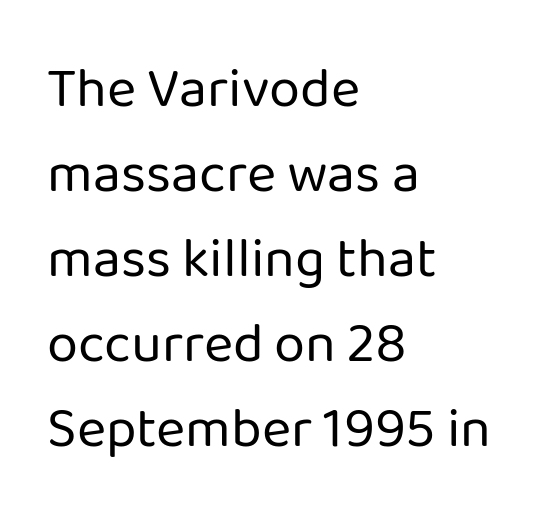
Q: Is the text bold? A: No.
Q: Is the text italic (slanted)? A: No, it is upright.
Q: Is the typeface a serif or a sans-serif typeface? A: Sans-serif.
Q: Is the text underlined? A: No.
Q: How is the paragraph aligned? A: Left-aligned.
Q: Is the spacing between letters normal or unusually wide? A: Normal.
Q: Is the spacing between lines tight, normal or loose? A: Normal.
Q: Width (condensed, normal, or wide)? A: Normal.
Q: Stroke contrast? A: Low.
Q: x-height? A: Medium.
Q: Monospaced? A: No.
